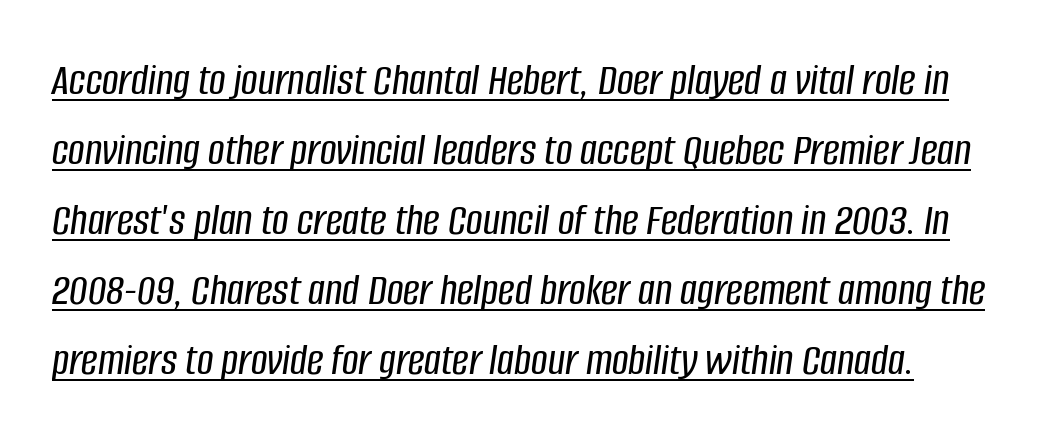
{"italic": "yes", "lean": "right", "slant_degrees": 8, "width": "condensed", "stroke_contrast": "low", "x_height": "large", "monospaced": "no", "underline": "yes", "line_spacing": "normal", "line_spacing_ratio": 1.52, "letter_spacing": "normal", "letter_spacing_em": 0.0, "glyph_px": 46}
